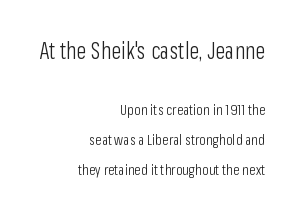
Q: Is the text bold? A: No.
Q: Is the text italic (slanted)? A: No, it is upright.
Q: Is the text underlined? A: No.
Q: How is the paragraph aligned? A: Right-aligned.
Q: Is the spacing between letters normal or unusually wide? A: Normal.
Q: Is the spacing between lines tight, normal or loose? A: Loose.
Q: Which block of text is set in a larger size, the first (top) or the second (bottom)? A: The first (top) one.
